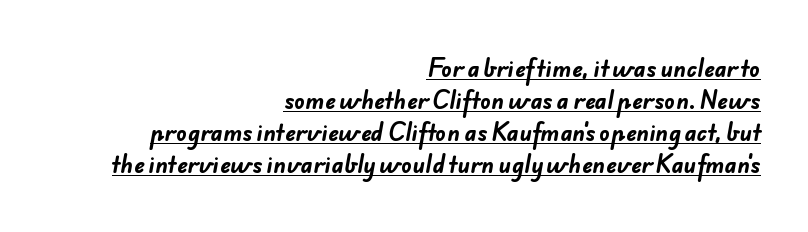
{"bold": "yes", "underline": "yes", "align": "right", "line_spacing": "normal", "line_spacing_ratio": 1.46, "letter_spacing": "normal", "letter_spacing_em": 0.0, "glyph_px": 22}
